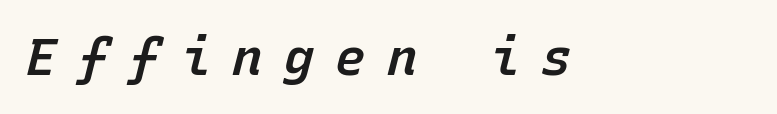
A clean baseline with only descenders dipping below it. Semibold letterforms, between regular and bold. Short note: letters widely spaced. The letters are slanted; this is an italic face. The rendering uses typewriter-style spacing with identical character cells.
